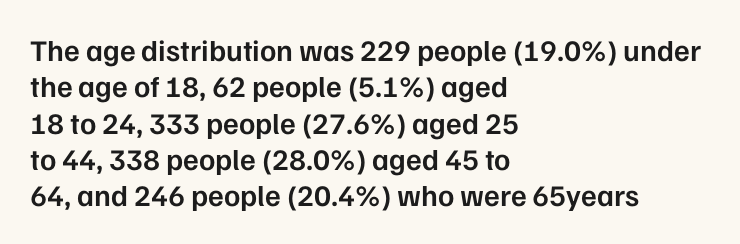
Q: Is the text bold? A: Semi-bold.
Q: Is the text italic (slanted)? A: No, it is upright.
Q: Is the typeface a serif or a sans-serif typeface? A: Sans-serif.
Q: Is the text underlined? A: No.
Q: How is the paragraph aligned? A: Left-aligned.
Q: Is the spacing between letters normal or unusually wide? A: Normal.
Q: Width (condensed, normal, or wide)? A: Normal.
Q: Stroke contrast? A: Low.
Q: x-height? A: Medium.
Q: Monospaced? A: No.
